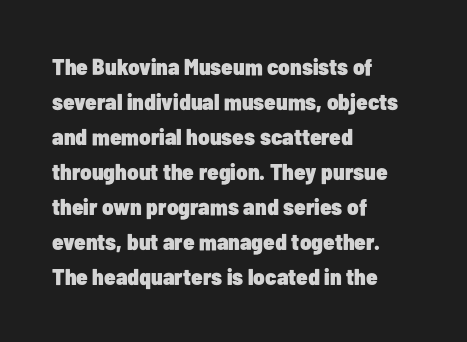
A normal amount of white space separates one row of letters from the next. The lines in this sample share a left origin and differ only in where they stop. Characters follow at the spacing the type designer built in. In terms of weight, the rendering is a true, heavy bold.
